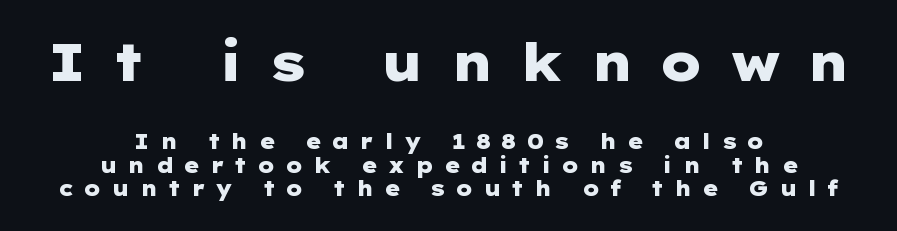
These lines huddle together more closely than default settings would place them. Words float on clear page, feet unadorned. Ascenders rise straight up at ninety degrees. Here the first block reads like a headline and the second like body copy.
